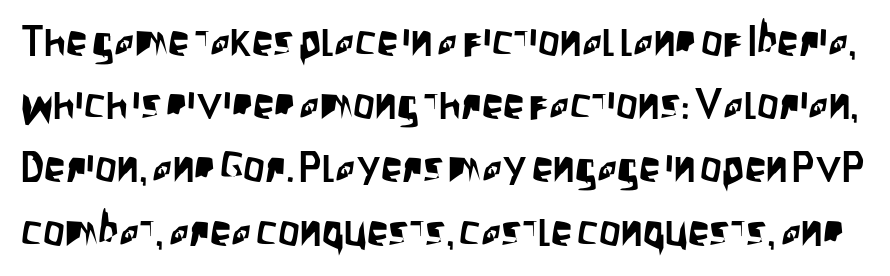
Q: Is the text italic (slanted)? A: No, it is upright.
Q: Is the typeface a serif or a sans-serif typeface? A: Sans-serif.
Q: Is the text underlined? A: No.
Q: Is the spacing between letters normal or unusually wide? A: Normal.
Q: Is the spacing between lines tight, normal or loose? A: Normal.
Q: Width (condensed, normal, or wide)? A: Condensed.
Q: Stroke contrast? A: Low.
Q: x-height? A: Large.
Q: Monospaced? A: No.
